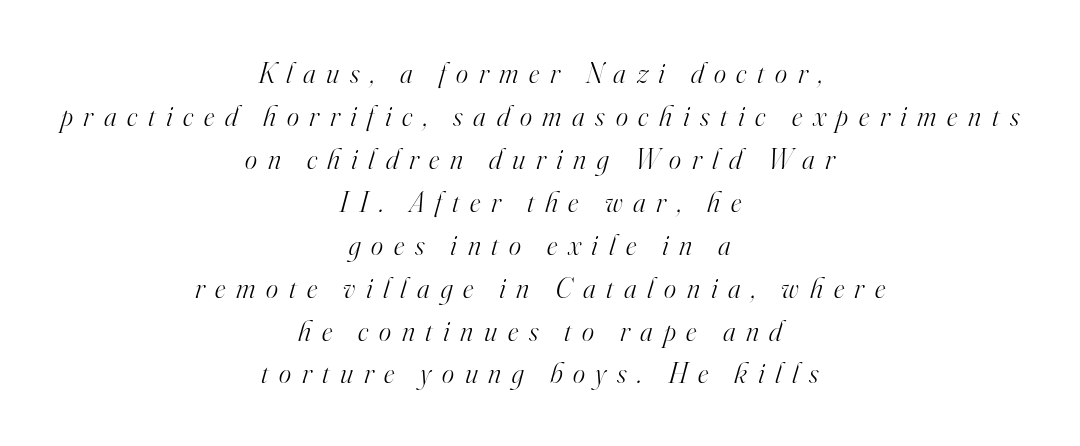
The image shows 29 px light serif type, italic (leaning right); set centered, normal line spacing (1.48x), unusually wide letter spacing (+0.37 em), not underlined; high stroke contrast and a small x-height.
